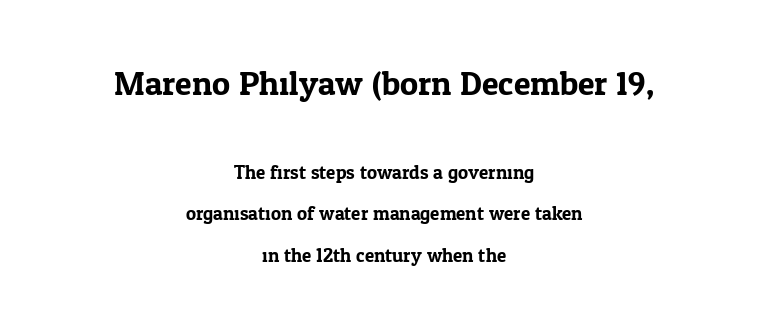
The image shows 34 px serif type, upright; set centered, loose line spacing (2.19x), normal letter spacing, not underlined; the first (top) block is 1.79x larger; low stroke contrast and a medium x-height.
